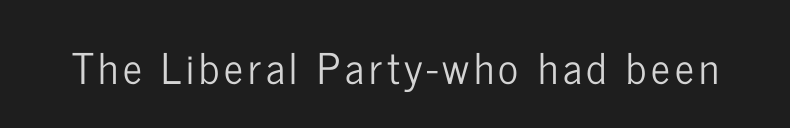
The image shows 42 px condensed sans-serif type, upright; set not underlined; low stroke contrast and a medium x-height.
